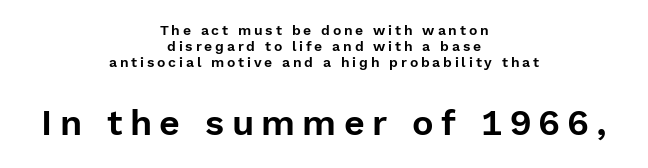
Q: Is the text italic (slanted)? A: No, it is upright.
Q: Is the typeface a serif or a sans-serif typeface? A: Sans-serif.
Q: Is the text underlined? A: No.
Q: How is the paragraph aligned? A: Centered.
Q: Is the spacing between letters normal or unusually wide? A: Unusually wide.
Q: Is the spacing between lines tight, normal or loose? A: Tight.
Q: Which block of text is set in a larger size, the first (top) or the second (bottom)? A: The second (bottom) one.
Q: Width (condensed, normal, or wide)? A: Normal.
Q: x-height? A: Medium.
Q: Monospaced? A: No.
